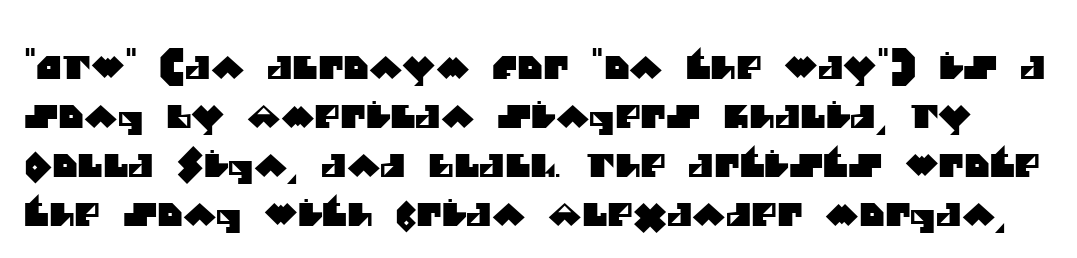
{"serif": "no", "width": "normal", "stroke_contrast": "medium", "x_height": "large", "monospaced": "no", "underline": "no", "line_spacing": "normal", "line_spacing_ratio": 1.58, "letter_spacing": "normal", "letter_spacing_em": 0.0, "glyph_px": 31}
